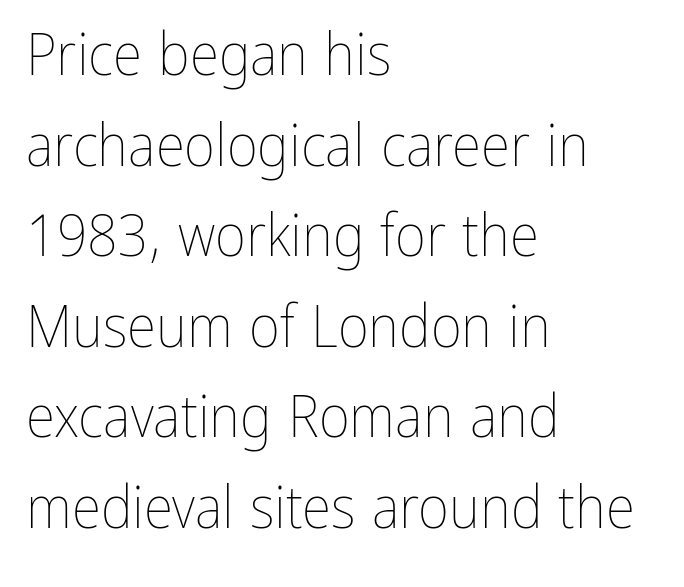
The image shows 60 px thin, condensed type, upright; set left-aligned, normal line spacing (1.51x), normal letter spacing, not underlined; low stroke contrast and a medium x-height.
